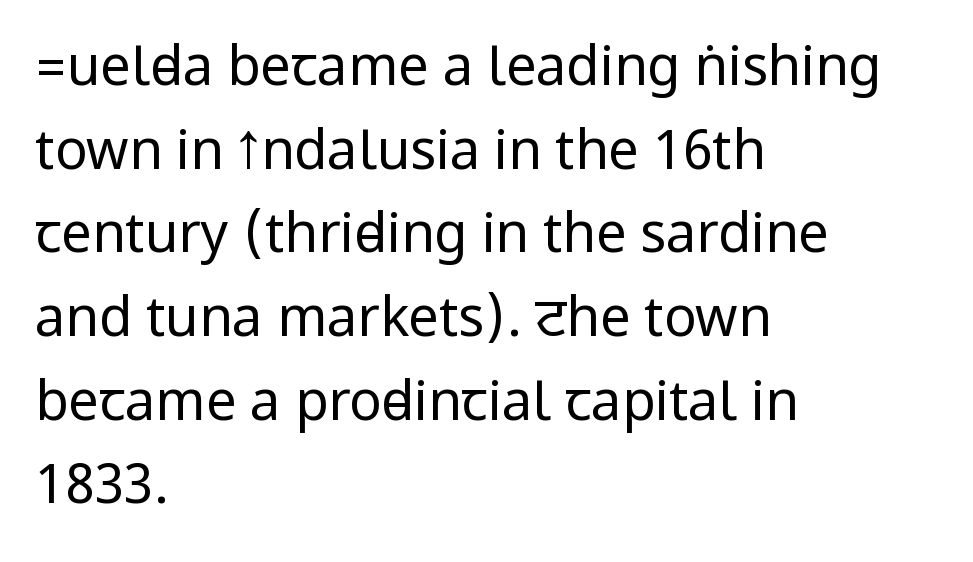
The image shows 54 px regular-weight, condensed sans-serif type, upright; set left-aligned, normal line spacing (1.55x), normal letter spacing, not underlined; low stroke contrast.
